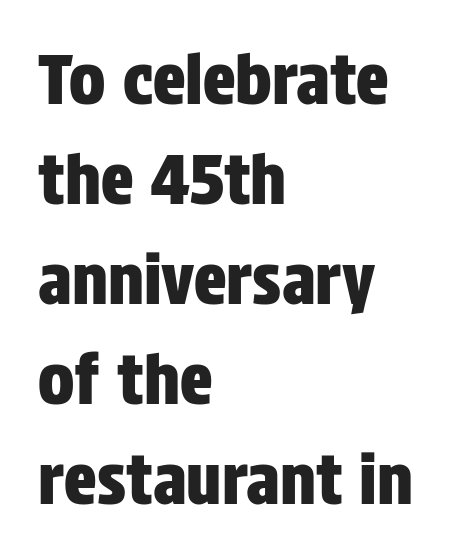
The passage shown has conventional tracking throughout. These lines are rendered in a variable-pitch font. Examine the stroke ends and you'll find no serifs. Does the copy run flush right? No — it runs flush left.
